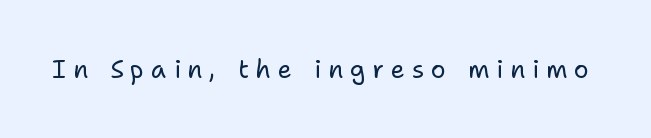
Q: Is the text bold? A: No.
Q: Is the text italic (slanted)? A: No, it is upright.
Q: Is the text underlined? A: No.
Q: Is the spacing between letters normal or unusually wide? A: Unusually wide.
